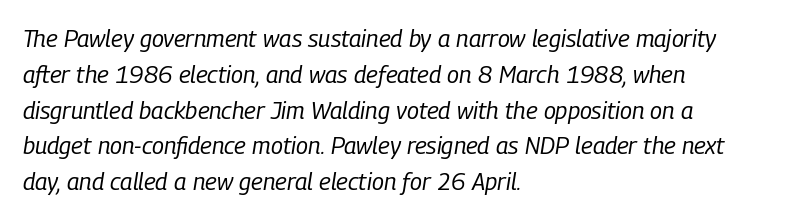
{"italic": "yes", "lean": "right", "slant_degrees": 9, "bold": "no", "underline": "no", "align": "left", "line_spacing": "normal", "line_spacing_ratio": 1.49, "letter_spacing": "normal", "letter_spacing_em": 0.0, "glyph_px": 24}
